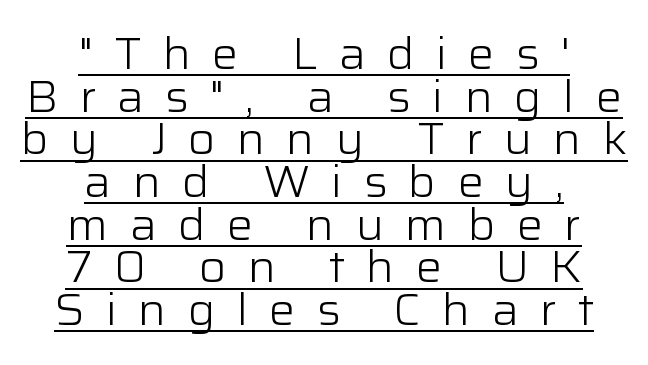
The image shows 44 px light sans-serif type, upright; set centered, tight line spacing (0.97x), unusually wide letter spacing (+0.48 em), underlined; low stroke contrast and a medium x-height.
